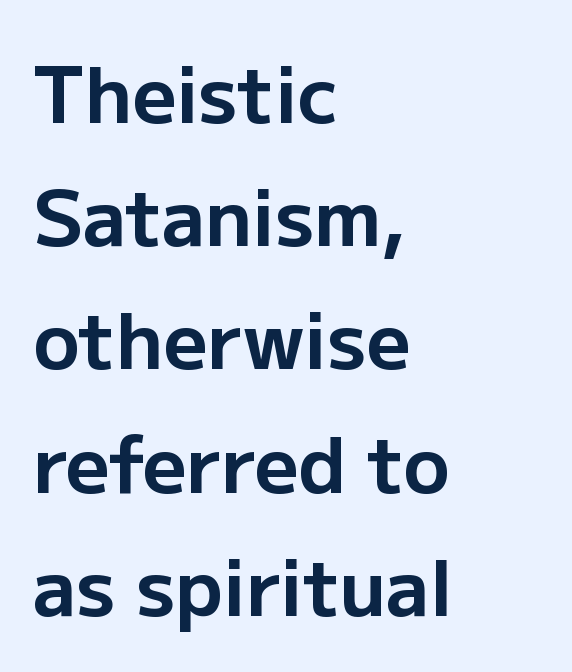
The image shows 77 px bold sans-serif type, upright; set left-aligned, normal line spacing (1.6x), normal letter spacing, not underlined; low stroke contrast and a medium x-height.
